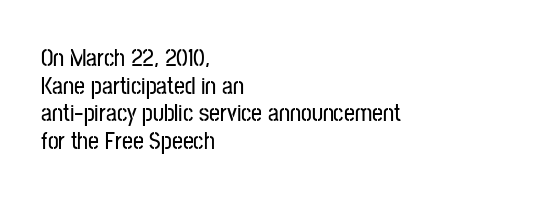
{"italic": "no", "underline": "no", "align": "left", "line_spacing": "tight", "line_spacing_ratio": 1.15, "letter_spacing": "normal", "letter_spacing_em": 0.0, "glyph_px": 24}
